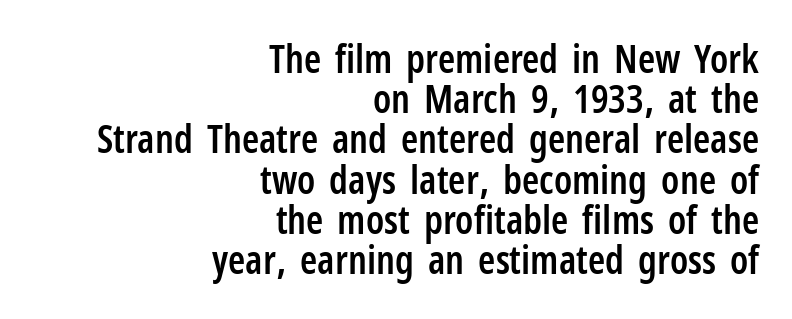
The image shows 39 px semibold, condensed sans-serif type, upright; set right-aligned, tight line spacing (1.03x), normal letter spacing, not underlined; low stroke contrast and a medium x-height.
